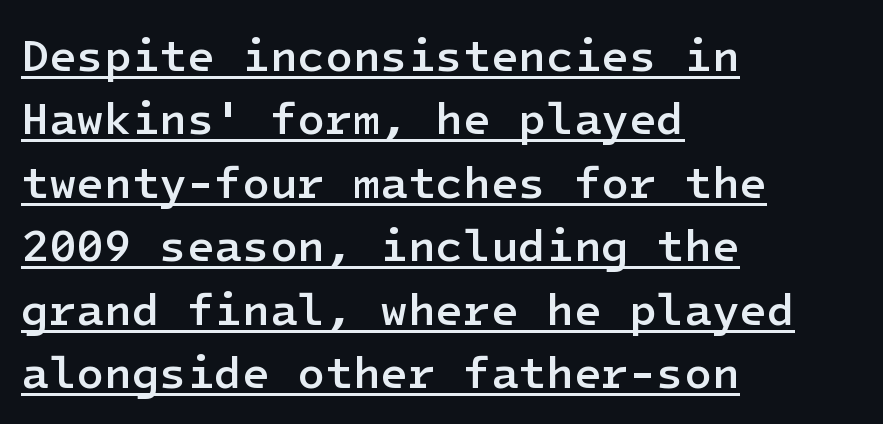
Regular leading. The passage is arranged the way most books set body copy — flush left. Its strokes are somewhat broadened, the hallmark of semibold type. Between one letter and the next there's only the usual sliver of space.
